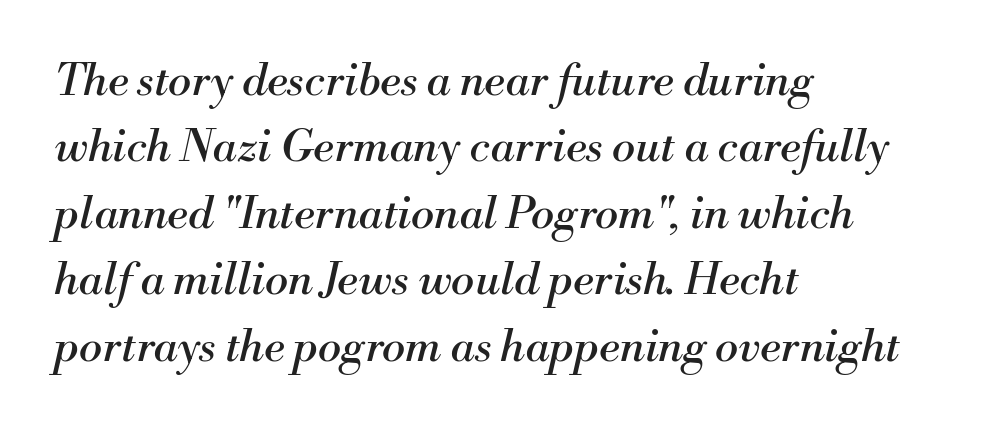
Q: Is the text bold? A: No.
Q: Is the text italic (slanted)? A: Yes, it leans right by about 13 degrees.
Q: Is the typeface a serif or a sans-serif typeface? A: Serif.
Q: Is the text underlined? A: No.
Q: How is the paragraph aligned? A: Left-aligned.
Q: Is the spacing between letters normal or unusually wide? A: Normal.
Q: Is the spacing between lines tight, normal or loose? A: Normal.
Q: Width (condensed, normal, or wide)? A: Normal.
Q: Stroke contrast? A: Medium.
Q: x-height? A: Small.
Q: Monospaced? A: No.
